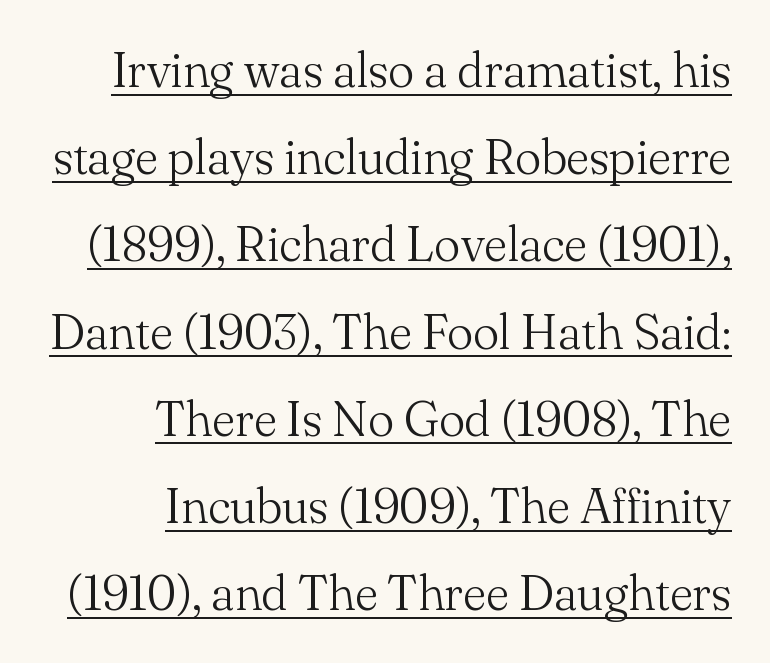
{"serif": "yes", "italic": "no", "bold": "no", "weight": "light", "width": "normal", "stroke_contrast": "medium", "x_height": "small", "monospaced": "no", "underline": "yes", "align": "right", "line_spacing_ratio": 1.78, "letter_spacing": "normal", "letter_spacing_em": 0.0, "glyph_px": 49}
